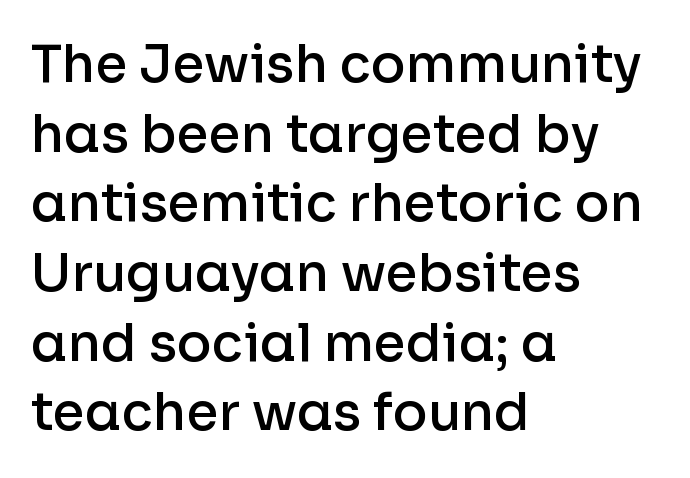
The image shows 52 px semibold sans-serif type, upright; set left-aligned, normal line spacing (1.34x), normal letter spacing, not underlined; low stroke contrast and a medium x-height.
